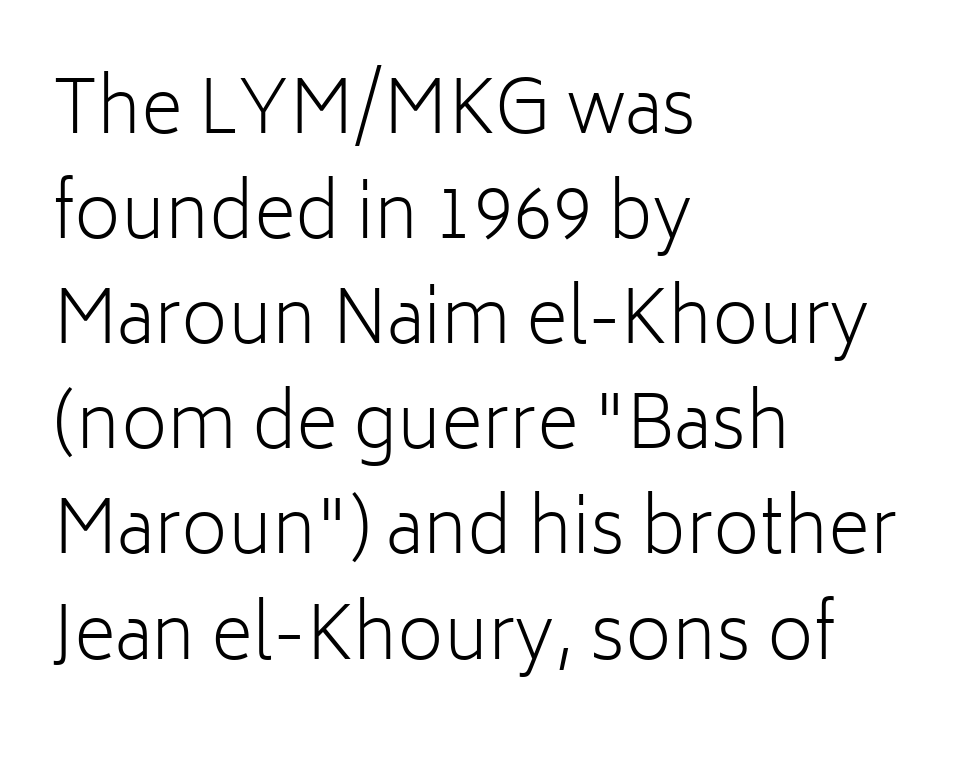
{"serif": "no", "italic": "no", "bold": "no", "weight": "light", "width": "normal", "stroke_contrast": "low", "x_height": "medium", "monospaced": "no", "underline": "no", "align": "left", "line_spacing": "normal", "line_spacing_ratio": 1.46, "letter_spacing": "normal", "letter_spacing_em": 0.0, "glyph_px": 72}
